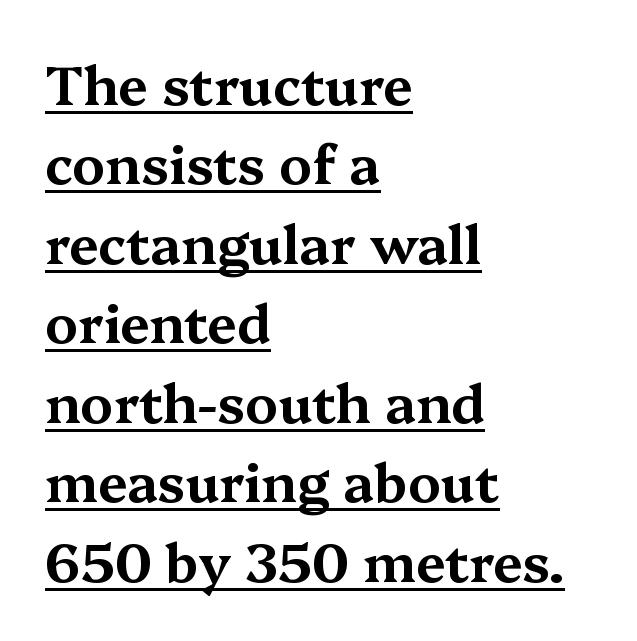
The image shows 53 px wide serif type, upright; set left-aligned, normal line spacing (1.5x), normal letter spacing, underlined; medium stroke contrast and a medium x-height.
